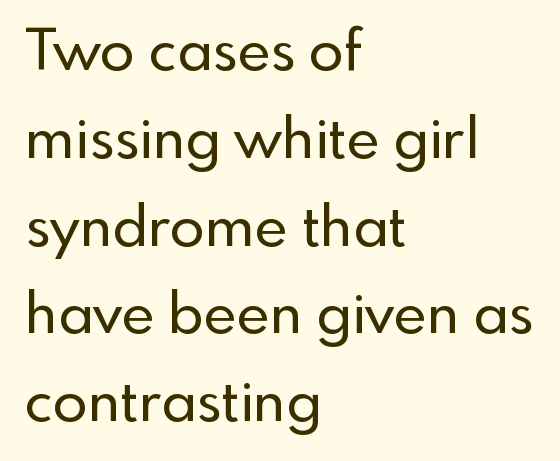
The image shows 57 px sans-serif type, upright; set left-aligned, normal line spacing (1.54x), normal letter spacing, not underlined; a small x-height.
